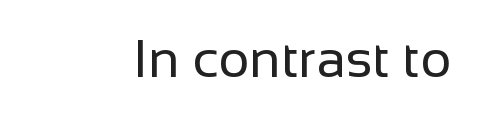
The image shows 53 px regular-weight sans-serif type, upright; set normal letter spacing, not underlined; low stroke contrast and a medium x-height.
